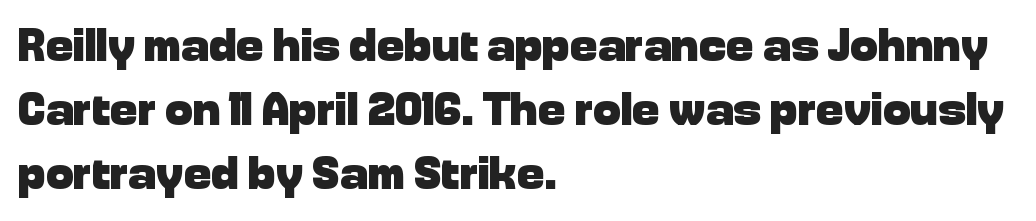
Q: Is the text bold? A: Yes.
Q: Is the text italic (slanted)? A: No, it is upright.
Q: Is the typeface a serif or a sans-serif typeface? A: Sans-serif.
Q: Is the text underlined? A: No.
Q: How is the paragraph aligned? A: Left-aligned.
Q: Is the spacing between letters normal or unusually wide? A: Normal.
Q: Is the spacing between lines tight, normal or loose? A: Normal.
Q: Width (condensed, normal, or wide)? A: Normal.
Q: Stroke contrast? A: Low.
Q: x-height? A: Medium.
Q: Monospaced? A: No.
